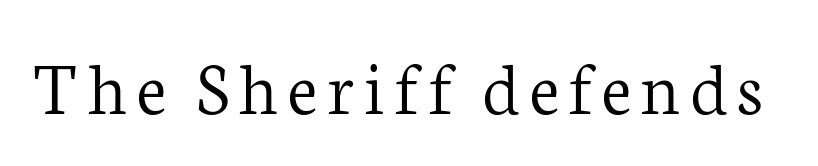
The image shows 78 px light serif type, upright; set not underlined; low stroke contrast and a medium x-height.
